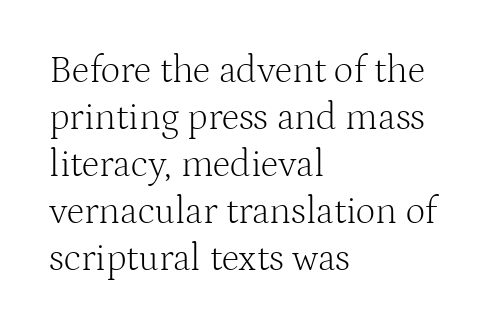
Left-aligned paragraph, ragged on the right. Is this a fixed-width face? No — the glyphs have proportional, varying widths. Stem width sits at or under what a default text font uses. This is serif lettering, the kind often seen in printed books. How are the letters spaced? Ordinarily, with no added tracking.
